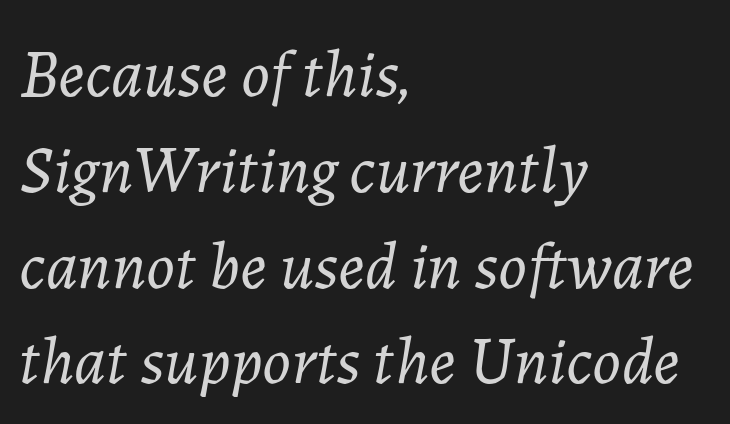
Q: Is the text bold? A: No.
Q: Is the text italic (slanted)? A: Yes, it leans right by about 7 degrees.
Q: Is the text underlined? A: No.
Q: How is the paragraph aligned? A: Left-aligned.
Q: Is the spacing between letters normal or unusually wide? A: Normal.
Q: Is the spacing between lines tight, normal or loose? A: Normal.
Q: Width (condensed, normal, or wide)? A: Normal.
Q: Stroke contrast? A: Low.
Q: x-height? A: Medium.
Q: Monospaced? A: No.
